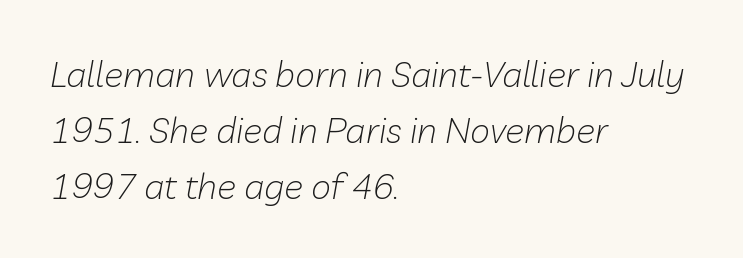
Q: Is the text bold? A: No.
Q: Is the text italic (slanted)? A: Yes, it leans right by about 10 degrees.
Q: Is the text underlined? A: No.
Q: How is the paragraph aligned? A: Left-aligned.
Q: Is the spacing between letters normal or unusually wide? A: Normal.
Q: Is the spacing between lines tight, normal or loose? A: Normal.
Q: Width (condensed, normal, or wide)? A: Normal.
Q: Stroke contrast? A: Low.
Q: x-height? A: Medium.
Q: Monospaced? A: No.
